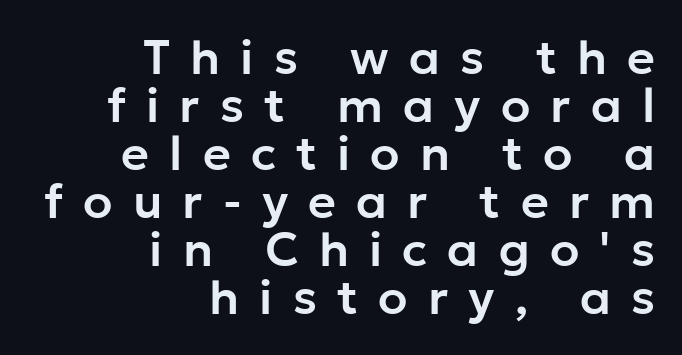
{"serif": "no", "italic": "no", "width": "normal", "stroke_contrast": "low", "x_height": "medium", "monospaced": "no", "underline": "no", "align": "right", "line_spacing": "tight", "line_spacing_ratio": 1.0, "letter_spacing": "wide", "letter_spacing_em": 0.42, "glyph_px": 48}
